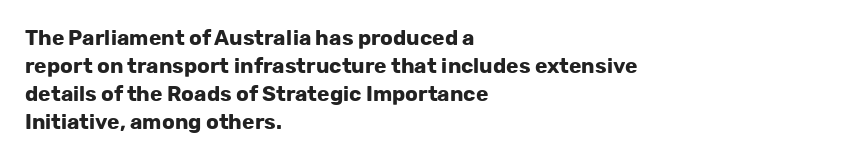
The image shows 21 px bold type, upright; set left-aligned, normal line spacing (1.33x), normal letter spacing, not underlined.
